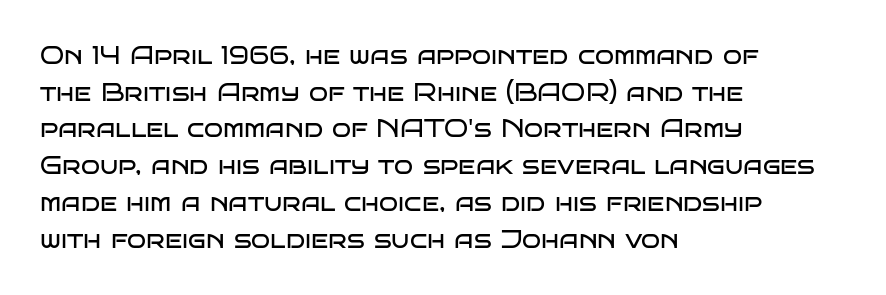
Weight: in the light-to-regular range. In CSS terms this would be text-align: left. The letters stand straight up with perfectly vertical stems. Each new line begins a customary step beneath the previous one. Characters follow at the spacing the type designer built in.
